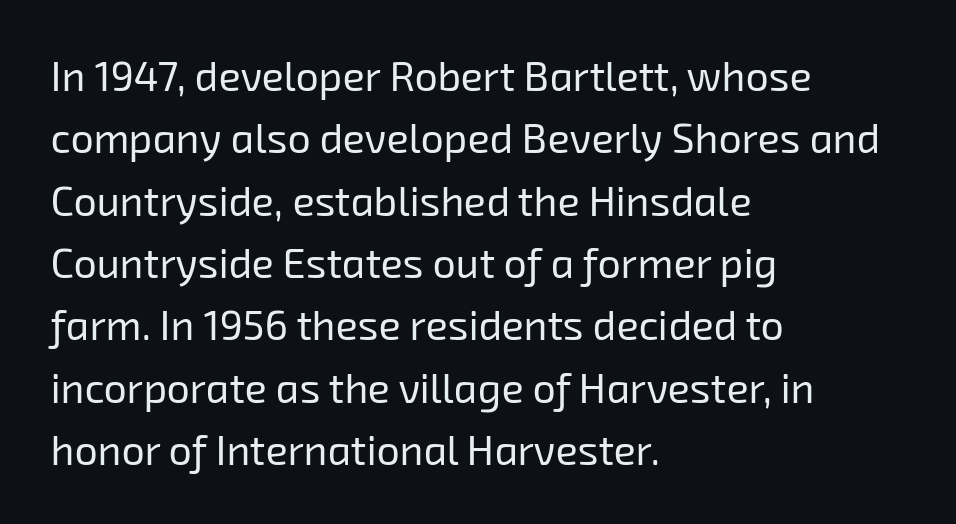
The image shows 41 px regular-weight sans-serif type; set left-aligned, normal line spacing (1.52x), normal letter spacing, not underlined; low stroke contrast and a medium x-height.
